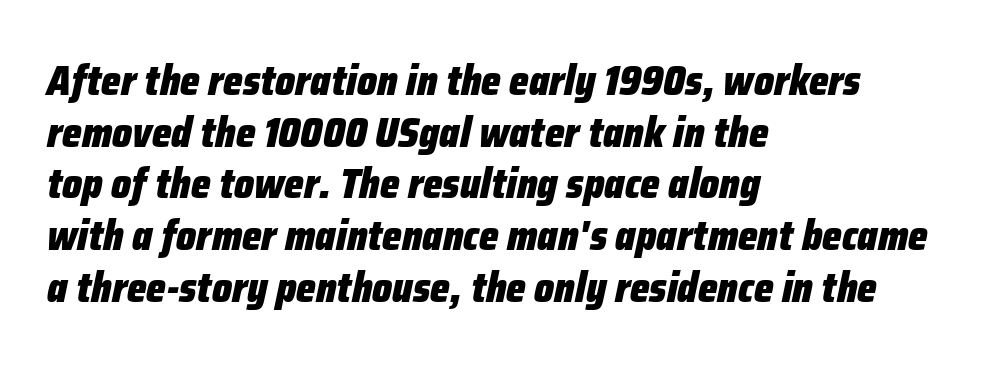
The gaps between neighbouring characters are ordinary and unremarkable. Notice how the passage keeps a crisp vertical edge on the left only. The foot of each line stays bare and open. This sample has the flowing, uneven cadence of proportional lettering. Is the type slanted? Yes — the strokes lean at a clear angle.
